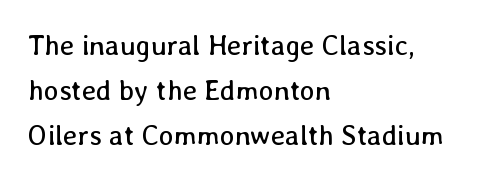
{"italic": "no", "bold": "no", "weight": "regular", "width": "normal", "stroke_contrast": "low", "x_height": "medium", "monospaced": "no", "underline": "no", "align": "left", "line_spacing": "normal", "line_spacing_ratio": 1.61, "letter_spacing": "normal", "letter_spacing_em": 0.0, "glyph_px": 28}
